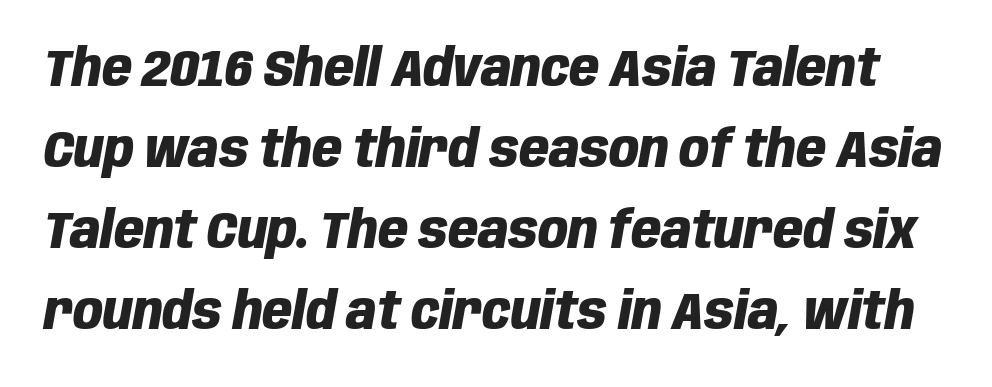
The image shows 52 px heavy, condensed type, italic (leaning right); set normal line spacing (1.56x), normal letter spacing, not underlined; low stroke contrast and a large x-height.
